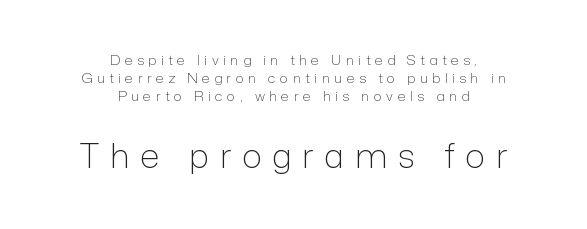
The image shows 34 px light sans-serif type, upright; set centered, normal line spacing (1.29x), unusually wide letter spacing (+0.31 em), not underlined; the second (bottom) block is 2.43x larger; low stroke contrast and a medium x-height.
